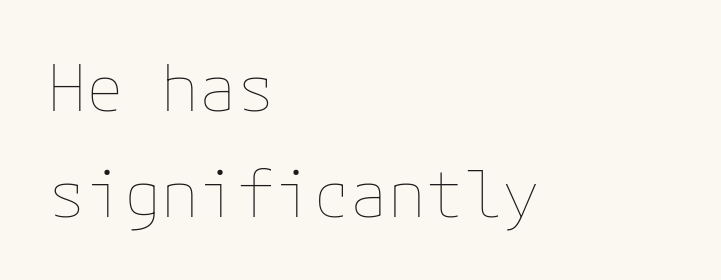
{"italic": "no", "bold": "no", "weight": "thin", "width": "normal", "stroke_contrast": "low", "x_height": "medium", "underline": "no", "align": "left", "line_spacing": "normal", "line_spacing_ratio": 1.68, "letter_spacing": "normal", "letter_spacing_em": 0.0, "glyph_px": 63}
